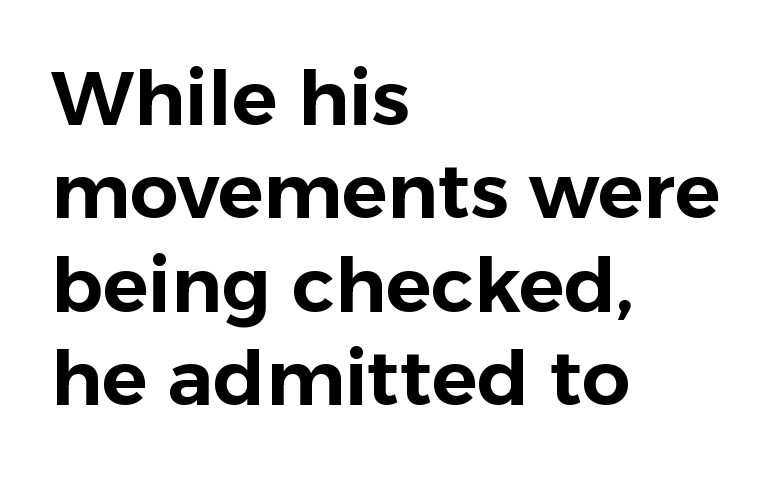
Q: Is the text italic (slanted)? A: No, it is upright.
Q: Is the typeface a serif or a sans-serif typeface? A: Sans-serif.
Q: Is the text underlined? A: No.
Q: How is the paragraph aligned? A: Left-aligned.
Q: Is the spacing between letters normal or unusually wide? A: Normal.
Q: Width (condensed, normal, or wide)? A: Normal.
Q: Stroke contrast? A: Low.
Q: x-height? A: Medium.
Q: Monospaced? A: No.
